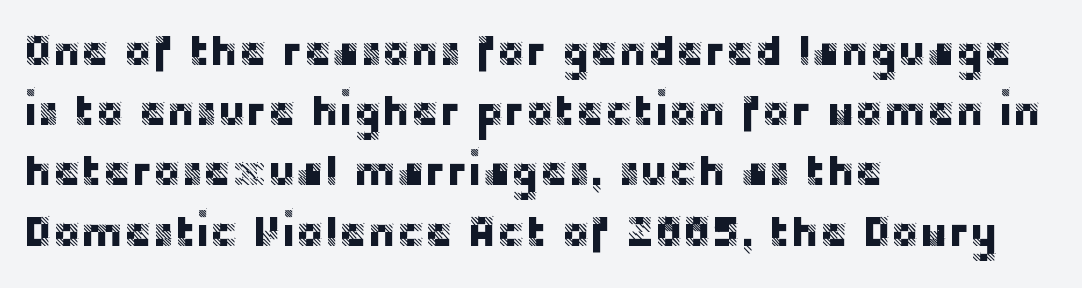
{"serif": "no", "italic": "no", "width": "normal", "stroke_contrast": "low", "x_height": "large", "monospaced": "no", "underline": "no", "align": "left", "line_spacing": "normal", "line_spacing_ratio": 1.4, "letter_spacing": "normal", "letter_spacing_em": 0.0, "glyph_px": 43}
